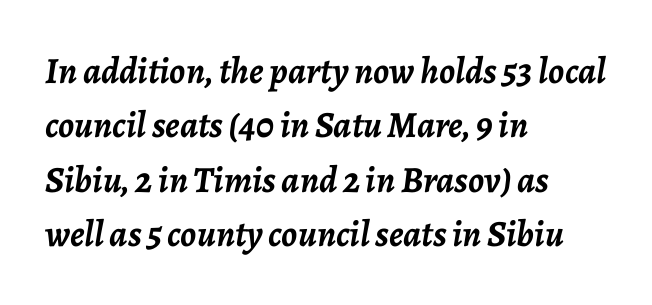
Q: Is the text bold? A: Yes.
Q: Is the text italic (slanted)? A: Yes, it leans right by about 7 degrees.
Q: Is the text underlined? A: No.
Q: How is the paragraph aligned? A: Left-aligned.
Q: Is the spacing between letters normal or unusually wide? A: Normal.
Q: Is the spacing between lines tight, normal or loose? A: Normal.
Q: Width (condensed, normal, or wide)? A: Normal.
Q: Stroke contrast? A: Low.
Q: x-height? A: Medium.
Q: Monospaced? A: No.
